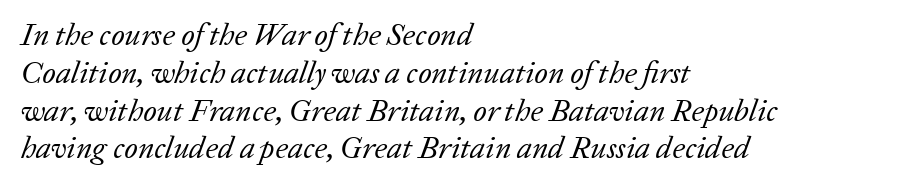
The passage shown has conventional tracking throughout. Type style note: has serifs. The ragged edge is on the right, which tells us the setting is flush left. Slant detected: the letters are inclined. These glyphs show unthickened strokes, regular width or finer.
